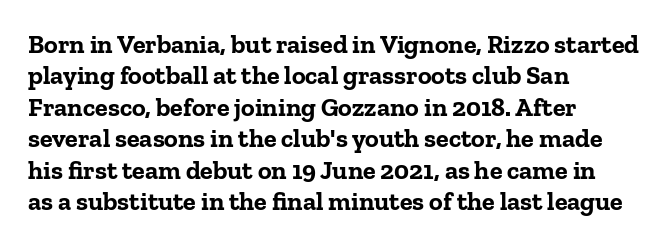
{"italic": "no", "bold": "yes", "underline": "no", "align": "left", "line_spacing_ratio": 1.21, "letter_spacing": "normal", "letter_spacing_em": 0.0, "glyph_px": 26}
